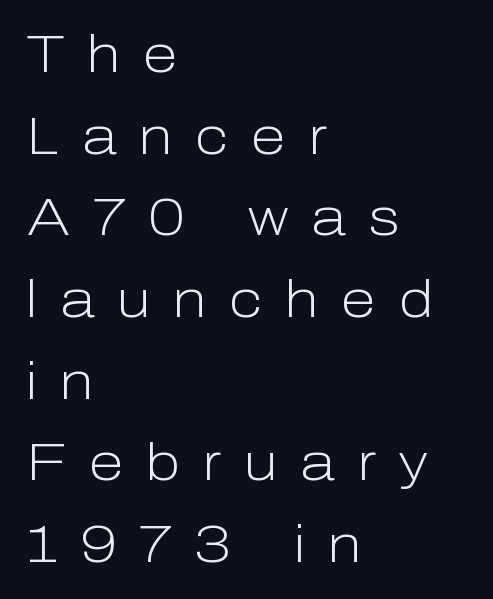
{"serif": "no", "italic": "no", "bold": "no", "weight": "light", "width": "normal", "stroke_contrast": "low", "x_height": "medium", "monospaced": "no", "underline": "no", "align": "left", "line_spacing": "normal", "line_spacing_ratio": 1.57, "letter_spacing": "wide", "letter_spacing_em": 0.43, "glyph_px": 52}
